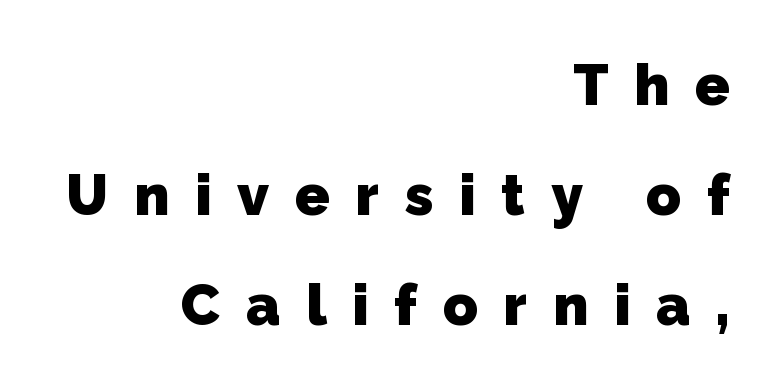
Q: Is the text bold? A: Yes.
Q: Is the typeface a serif or a sans-serif typeface? A: Sans-serif.
Q: Is the text underlined? A: No.
Q: How is the paragraph aligned? A: Right-aligned.
Q: Is the spacing between letters normal or unusually wide? A: Unusually wide.
Q: Is the spacing between lines tight, normal or loose? A: Loose.
Q: Width (condensed, normal, or wide)? A: Normal.
Q: Stroke contrast? A: Low.
Q: x-height? A: Medium.
Q: Monospaced? A: No.
